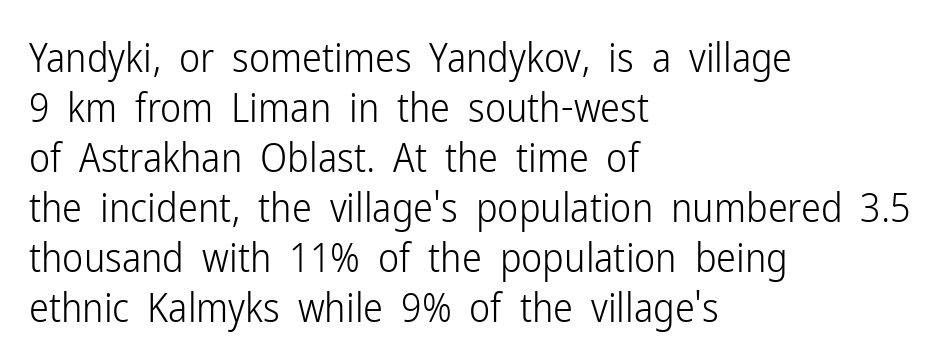
The image shows 40 px light, condensed sans-serif type, upright; set left-aligned, normal line spacing (1.25x), normal letter spacing, not underlined; low stroke contrast and a medium x-height.
